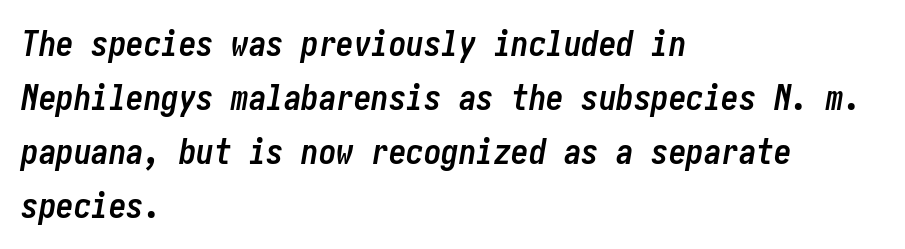
{"italic": "yes", "lean": "right", "slant_degrees": 10, "bold": "yes", "weight": "semibold", "width": "condensed", "stroke_contrast": "low", "x_height": "medium", "underline": "no", "align": "left", "line_spacing": "normal", "line_spacing_ratio": 1.54, "letter_spacing": "normal", "letter_spacing_em": 0.0, "glyph_px": 35}
